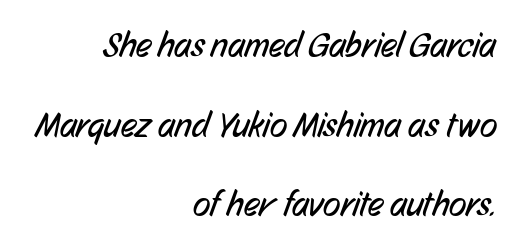
The letters advance in unequal steps, a hallmark of proportional type. Vertical stems look standard width or narrower in stroke. Observe the absence of serifs on each vertical stroke in this sample. Words float on clear page, feet unadorned. The tracking reads as untouched default to a designer's eye. Line ends are locked; line starts wander.
